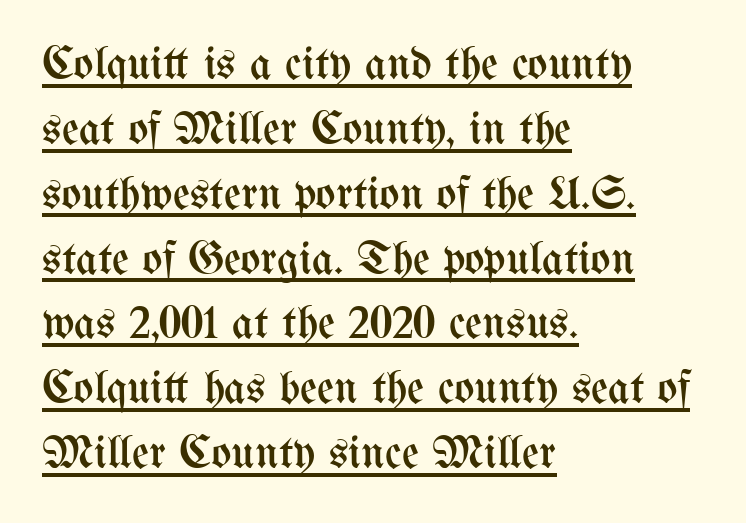
Q: Is the text bold? A: No.
Q: Is the text italic (slanted)? A: No, it is upright.
Q: Is the text underlined? A: Yes.
Q: How is the paragraph aligned? A: Left-aligned.
Q: Is the spacing between letters normal or unusually wide? A: Normal.
Q: Is the spacing between lines tight, normal or loose? A: Normal.
Q: Width (condensed, normal, or wide)? A: Condensed.
Q: Stroke contrast? A: Medium.
Q: x-height? A: Medium.
Q: Monospaced? A: No.
